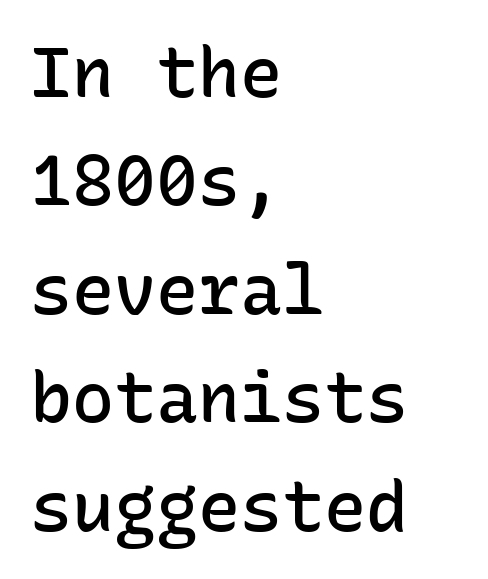
Q: Is the text bold? A: Semi-bold.
Q: Is the text italic (slanted)? A: No, it is upright.
Q: Is the typeface a serif or a sans-serif typeface? A: Sans-serif.
Q: Is the text underlined? A: No.
Q: How is the paragraph aligned? A: Left-aligned.
Q: Is the spacing between letters normal or unusually wide? A: Normal.
Q: Is the spacing between lines tight, normal or loose? A: Normal.
Q: Width (condensed, normal, or wide)? A: Normal.
Q: Stroke contrast? A: Low.
Q: x-height? A: Medium.
Q: Monospaced? A: Yes.
